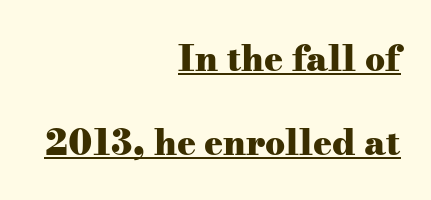
Q: Is the text bold? A: Yes.
Q: Is the text italic (slanted)? A: No, it is upright.
Q: Is the typeface a serif or a sans-serif typeface? A: Serif.
Q: Is the text underlined? A: Yes.
Q: How is the paragraph aligned? A: Right-aligned.
Q: Is the spacing between letters normal or unusually wide? A: Normal.
Q: Is the spacing between lines tight, normal or loose? A: Loose.
Q: Width (condensed, normal, or wide)? A: Wide.
Q: Stroke contrast? A: Medium.
Q: x-height? A: Small.
Q: Monospaced? A: No.
